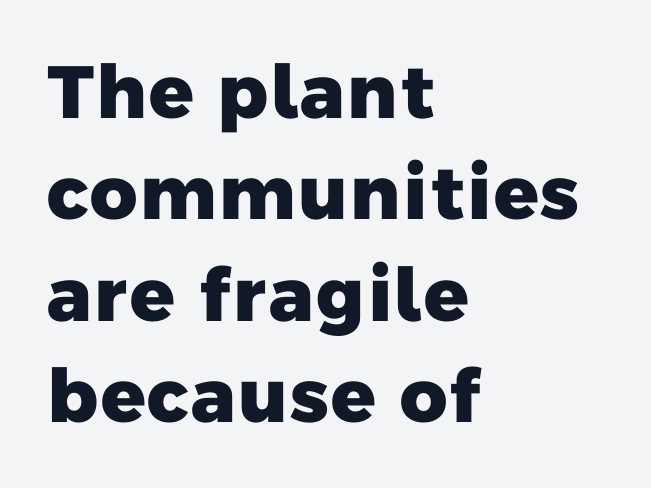
Normally led — the rows are evenly, conventionally spaced. Alignment: flush left. This sample has the flowing, uneven cadence of proportional lettering. Letter spacing: default. Plenty of ink on the page — the face is bold. In terms of letterform style, serifs are entirely absent.
